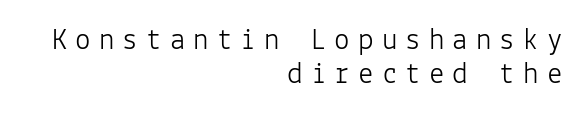
Q: Is the text bold? A: No.
Q: Is the text italic (slanted)? A: No, it is upright.
Q: Is the typeface a serif or a sans-serif typeface? A: Sans-serif.
Q: Is the text underlined? A: No.
Q: How is the paragraph aligned? A: Right-aligned.
Q: Is the spacing between letters normal or unusually wide? A: Unusually wide.
Q: Is the spacing between lines tight, normal or loose? A: Tight.
Q: Width (condensed, normal, or wide)? A: Normal.
Q: Stroke contrast? A: Low.
Q: x-height? A: Medium.
Q: Monospaced? A: Yes.
